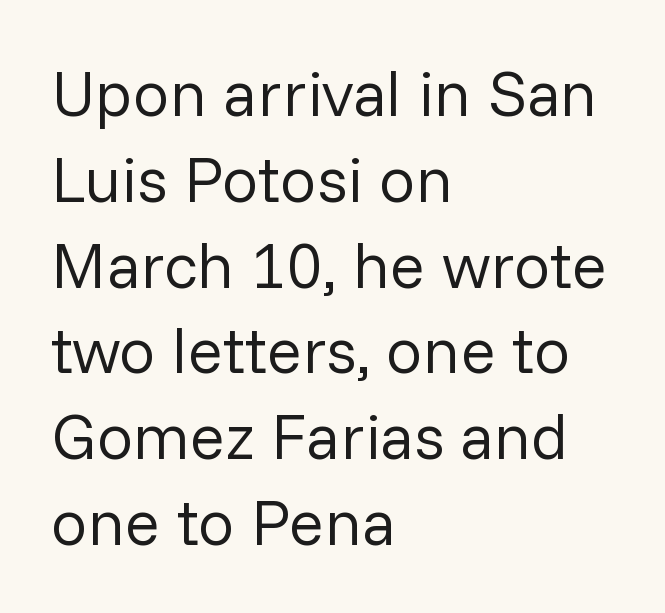
{"serif": "no", "italic": "no", "bold": "no", "weight": "regular", "width": "normal", "stroke_contrast": "low", "x_height": "medium", "monospaced": "no", "underline": "no", "align": "left", "line_spacing": "normal", "line_spacing_ratio": 1.32, "letter_spacing": "normal", "letter_spacing_em": 0.0, "glyph_px": 65}
